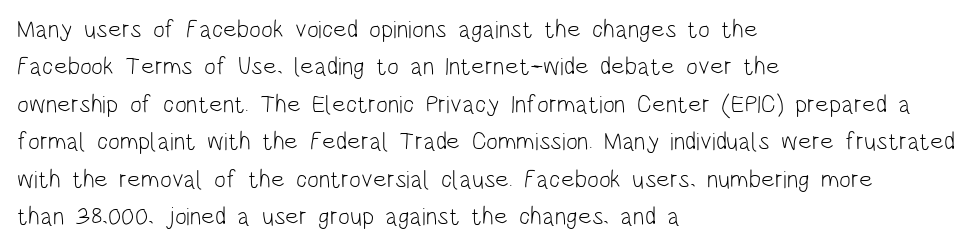
{"italic": "no", "bold": "no", "underline": "no", "align": "left", "line_spacing": "normal", "line_spacing_ratio": 1.5, "letter_spacing": "normal", "letter_spacing_em": 0.0, "glyph_px": 25}
